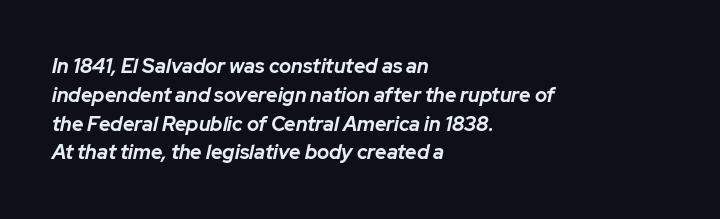
The image shows 20 px bold type, italic (leaning right); set left-aligned, normal line spacing (1.44x), normal letter spacing, not underlined.
